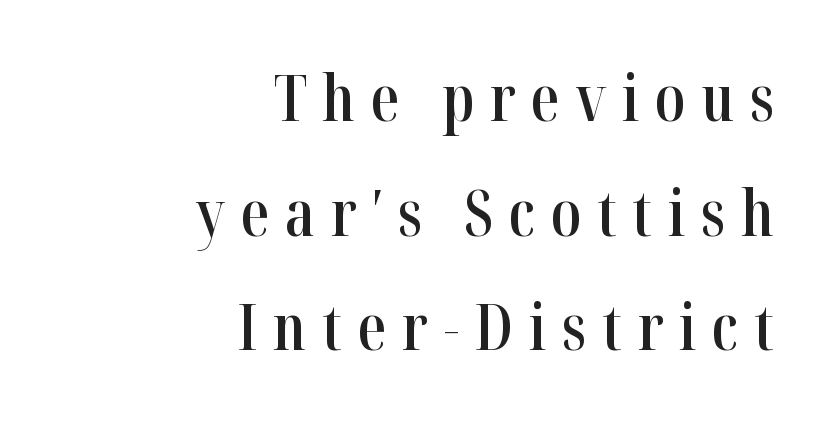
This is roman type, the default non-slanted kind. Do the characters align in a grid? No, the font is proportional. The string is rendered with underlining switched off. Typographically, this falls in the serif category.
